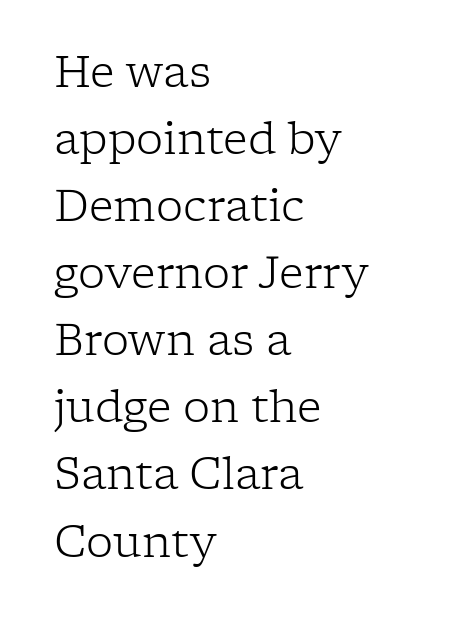
Do the characters align in a grid? No, the font is proportional. One glance says typical: line gaps are just what's usual. These lines are composed in type with serifs. A bare baseline throughout the passage. In CSS terms this would be text-align: left. Nothing heavy about these letters — not bold at all.
